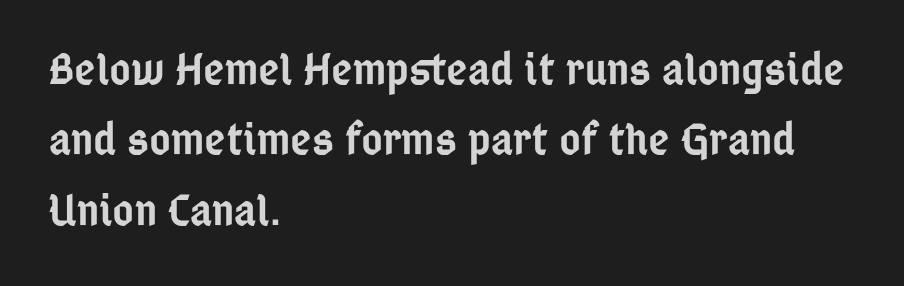
The image shows 46 px semibold, condensed sans-serif type, upright; set left-aligned, normal line spacing (1.53x), normal letter spacing, not underlined; low stroke contrast and a medium x-height.
